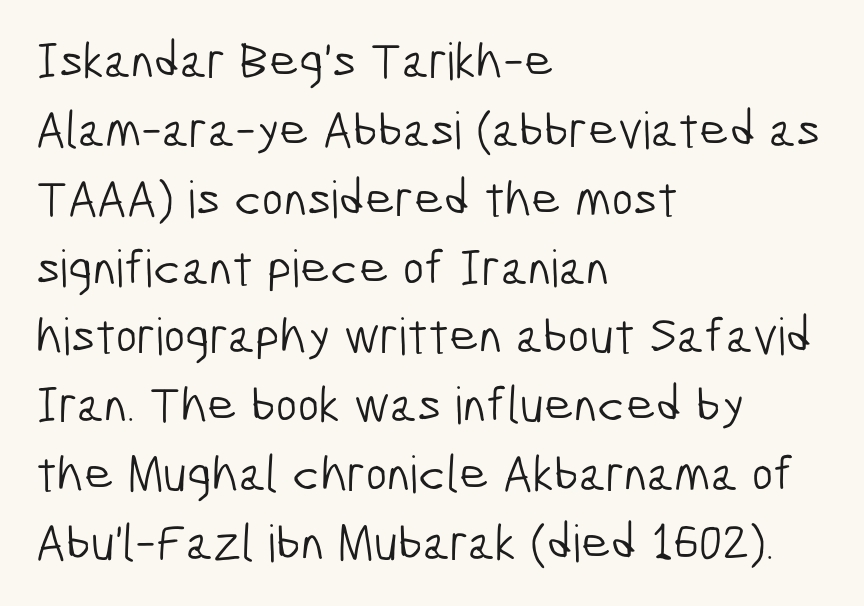
The image shows 51 px light, condensed sans-serif type; set left-aligned, normal line spacing (1.35x), normal letter spacing, not underlined; low stroke contrast and a medium x-height.
